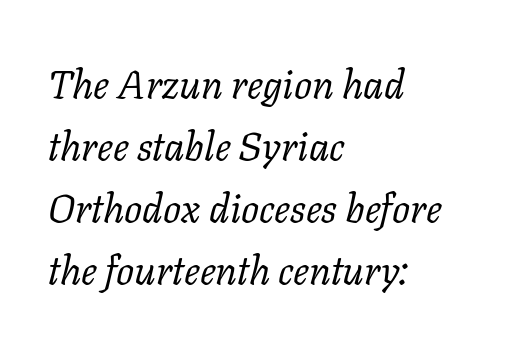
Observe the ordinary spacing: letters are neighbours, not strangers. The letters advance in unequal steps, a hallmark of proportional type. Every character sits at an angle, as italics do. Alignment: flush left. Students, observe: this is what conventionally led text looks like. Each letter's strokes conclude with small projecting serifs.
